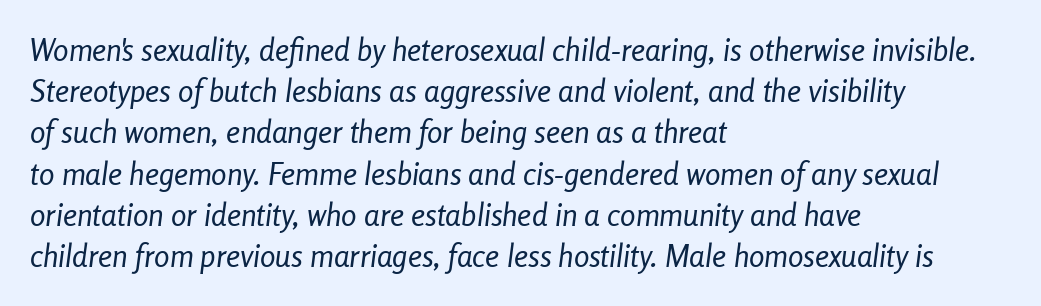
Bare-footed words on every line. Here the designer chose a conventional face with non-uniform glyph widths. The letterforms sit shoulder to shoulder at normal distance. You can tell it's italic because the verticals aren't actually vertical.
